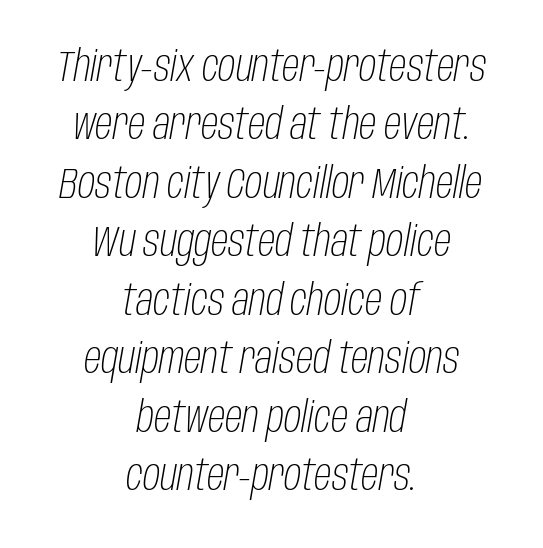
{"italic": "yes", "lean": "right", "slant_degrees": 10, "bold": "no", "weight": "light", "width": "condensed", "stroke_contrast": "low", "x_height": "large", "monospaced": "no", "underline": "no", "align": "center", "line_spacing": "normal", "line_spacing_ratio": 1.36, "letter_spacing": "normal", "letter_spacing_em": 0.0, "glyph_px": 43}
